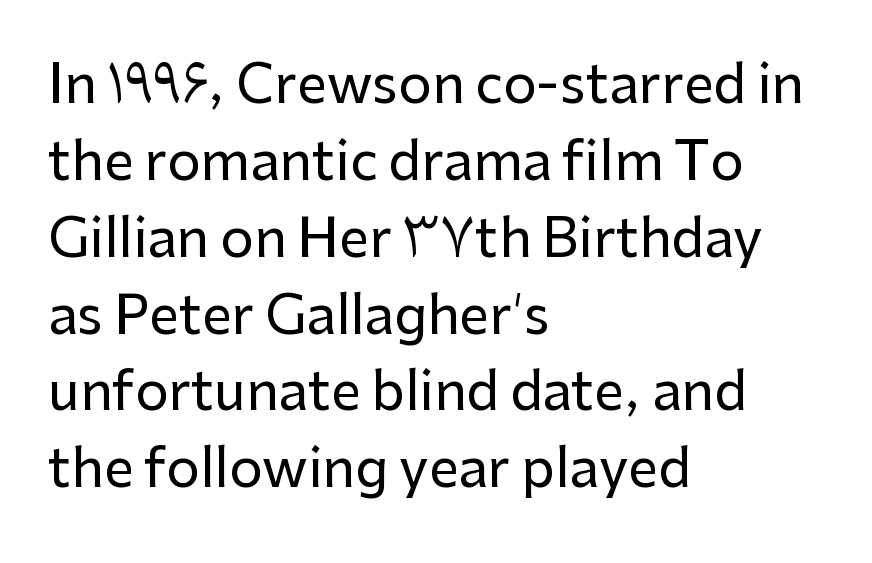
Q: Is the text italic (slanted)? A: No, it is upright.
Q: Is the typeface a serif or a sans-serif typeface? A: Sans-serif.
Q: Is the text underlined? A: No.
Q: How is the paragraph aligned? A: Left-aligned.
Q: Is the spacing between letters normal or unusually wide? A: Normal.
Q: Is the spacing between lines tight, normal or loose? A: Normal.
Q: Width (condensed, normal, or wide)? A: Normal.
Q: Stroke contrast? A: Low.
Q: x-height? A: Medium.
Q: Monospaced? A: No.
